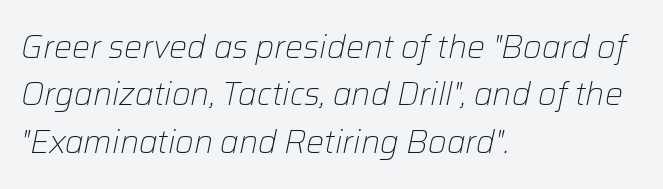
The image shows 32 px light type, italic (leaning right); set left-aligned, normal line spacing (1.48x), normal letter spacing, not underlined; low stroke contrast and a medium x-height.
